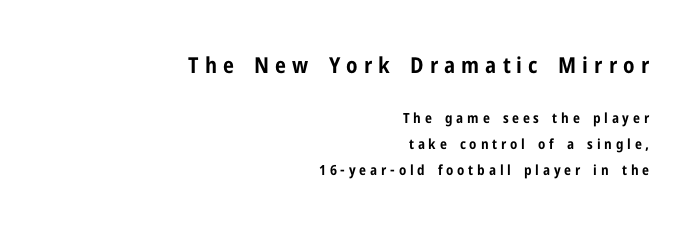
This is heavy type, rendered in bold. Underlining? Definitely not there. Every row of glyphs terminates at an identical x-position on the right. You get the large type first, then a drop to smaller type. Observe the wide spacing: letters keep a clear distance from each other. When letters stand straight like this, we call the style roman or upright.
